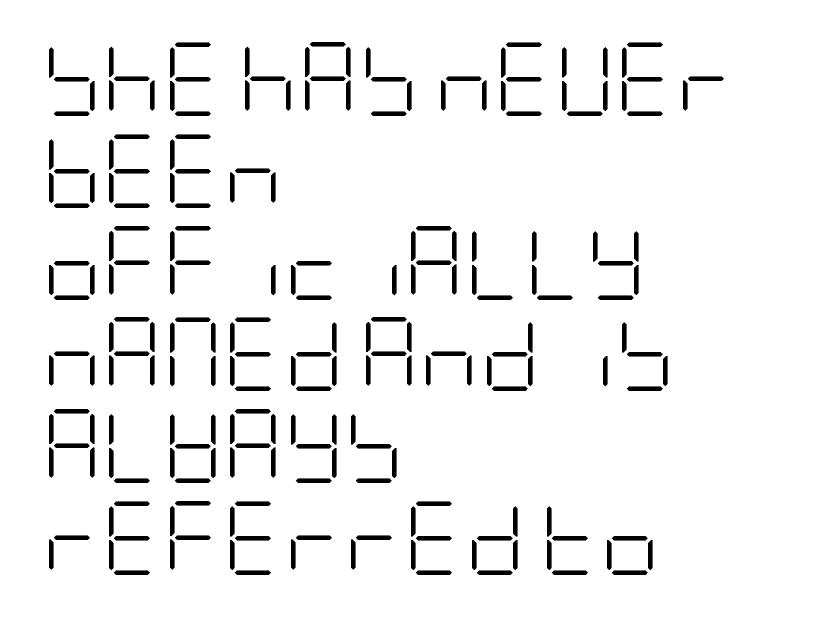
Summary of weight: not heavy and not bold. Italic? Not at all — the glyphs are vertical. To sum up the face: it is a sans, with no serifs. Check the space under the baseline: it is left empty.
